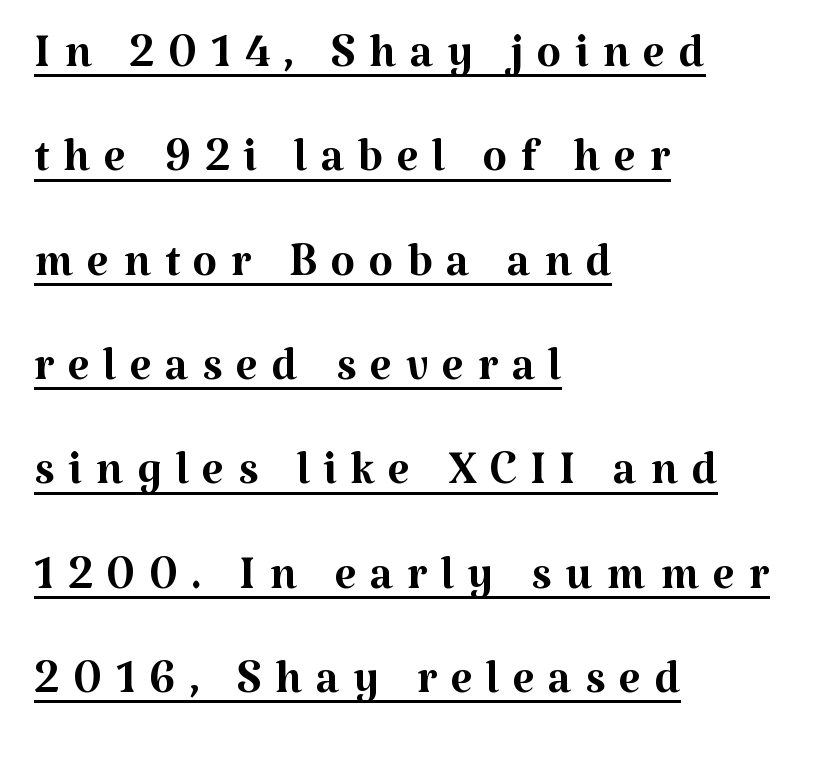
Q: Is the text bold? A: No.
Q: Is the text italic (slanted)? A: No, it is upright.
Q: Is the typeface a serif or a sans-serif typeface? A: Serif.
Q: Is the text underlined? A: Yes.
Q: How is the paragraph aligned? A: Left-aligned.
Q: Is the spacing between letters normal or unusually wide? A: Unusually wide.
Q: Is the spacing between lines tight, normal or loose? A: Normal.
Q: Width (condensed, normal, or wide)? A: Normal.
Q: Stroke contrast? A: Medium.
Q: x-height? A: Medium.
Q: Monospaced? A: No.
